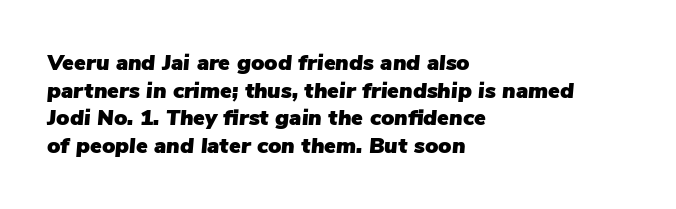
Notice how the passage keeps a crisp vertical edge on the left only. Caption: standard tracking, unaltered. A typesetter would call this leading conventional body-copy spacing. The letters are slanted; this is an italic face. Beneath every word, the page is bare.
